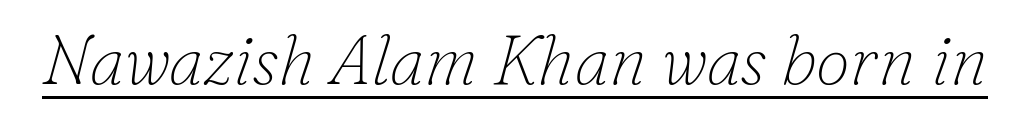
The image shows 69 px thin serif type, italic (leaning right); set normal letter spacing, underlined; low stroke contrast and a small x-height.
